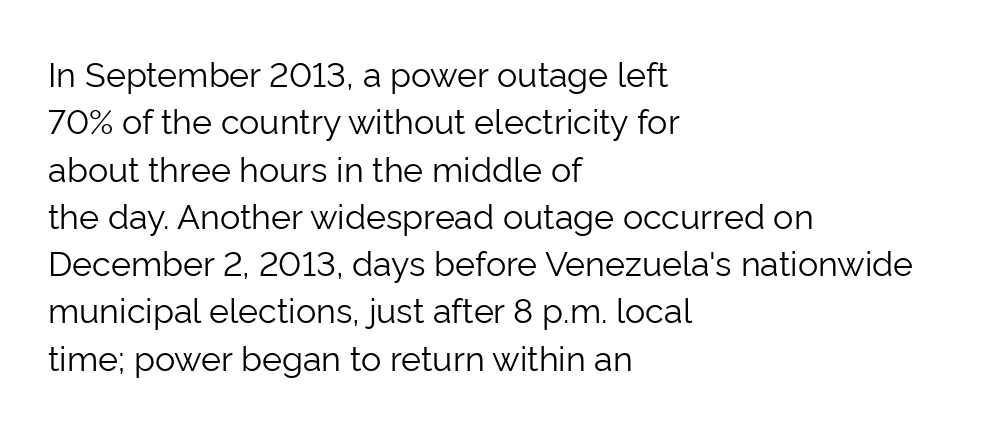
The image shows 34 px light sans-serif type, upright; set left-aligned, normal line spacing (1.39x), normal letter spacing, not underlined; low stroke contrast and a medium x-height.
